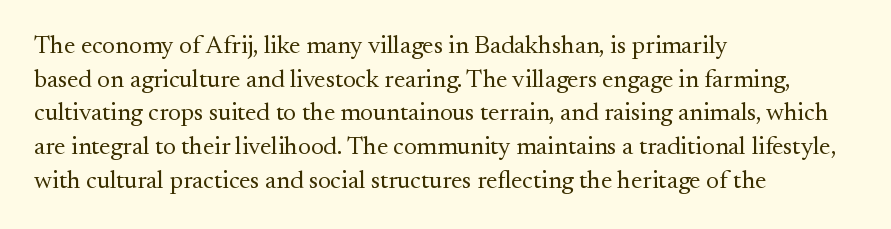
{"italic": "no", "bold": "no", "underline": "no", "align": "left", "line_spacing": "normal", "line_spacing_ratio": 1.35, "letter_spacing": "normal", "letter_spacing_em": 0.0, "glyph_px": 25}
